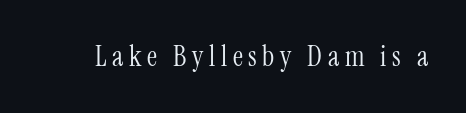
{"serif": "yes", "italic": "no", "bold": "no", "weight": "light", "width": "condensed", "stroke_contrast": "medium", "x_height": "medium", "monospaced": "no", "underline": "no", "letter_spacing": "wide", "letter_spacing_em": 0.2, "glyph_px": 28}
